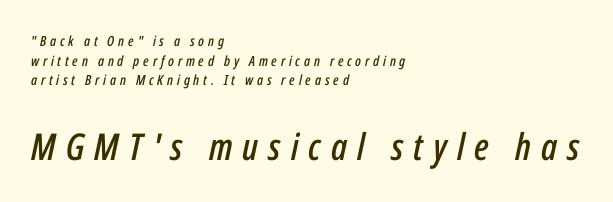
Whoever set this chose a conventional vertical rhythm. The horizontal fit of the characters is loose and conspicuously gappy. The gap between lines stays unmarked. Does the lettering tilt? It does — this is italic. The letters in the lower block stand taller than those in the block above.
